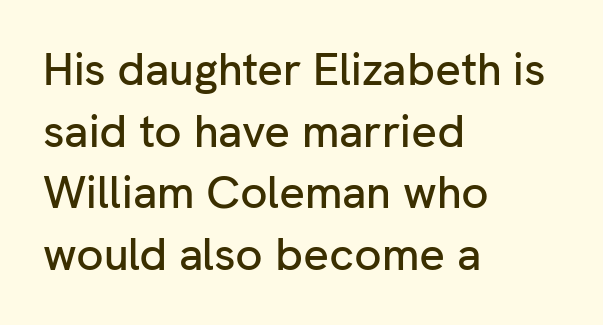
{"serif": "no", "italic": "no", "width": "normal", "stroke_contrast": "low", "x_height": "medium", "monospaced": "no", "underline": "no", "align": "left", "line_spacing": "normal", "line_spacing_ratio": 1.37, "letter_spacing": "normal", "letter_spacing_em": 0.0, "glyph_px": 45}
